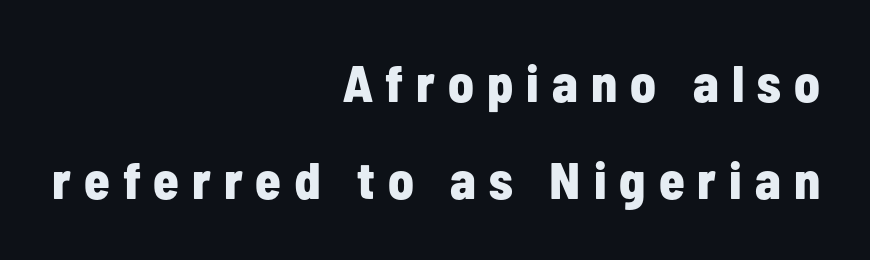
Leftover space on each line is placed entirely before the opening word. Compared with an ordinary text face, these strokes are far heavier — a full bold. Think of a printed novel: that variable character pitch is what you see here. Descenders are the only things crossing below the line.
